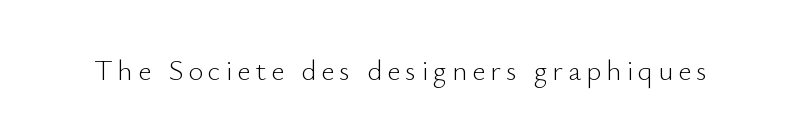
{"serif": "no", "italic": "no", "bold": "no", "weight": "light", "width": "normal", "stroke_contrast": "low", "x_height": "small", "monospaced": "no", "underline": "no", "glyph_px": 29}
